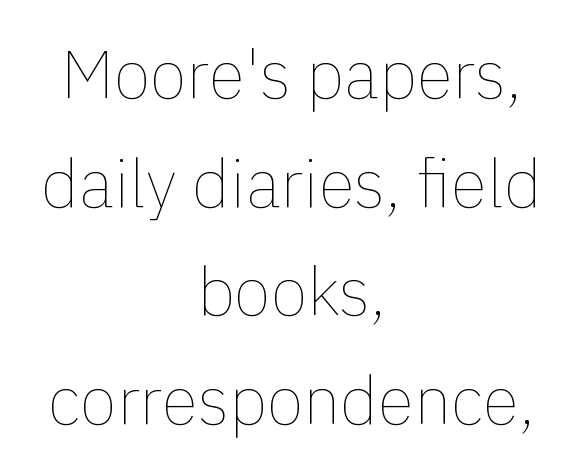
The image shows 67 px thin type, upright; set centered, normal line spacing (1.62x), normal letter spacing, not underlined; a medium x-height.
